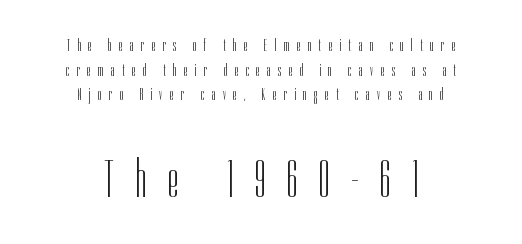
{"serif": "no", "italic": "no", "bold": "no", "weight": "light", "width": "condensed", "stroke_contrast": "low", "x_height": "medium", "monospaced": "no", "underline": "no", "align": "center", "line_spacing": "normal", "line_spacing_ratio": 1.37, "letter_spacing": "wide", "letter_spacing_em": 0.41, "larger_block": "second", "size_ratio": 2.94, "glyph_px": 53}
